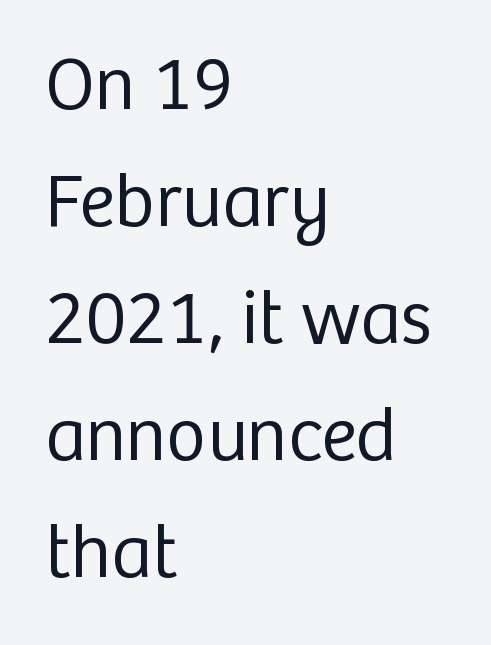
The image shows 76 px regular-weight sans-serif type, upright; set left-aligned, normal line spacing (1.54x), normal letter spacing, not underlined; low stroke contrast and a medium x-height.
